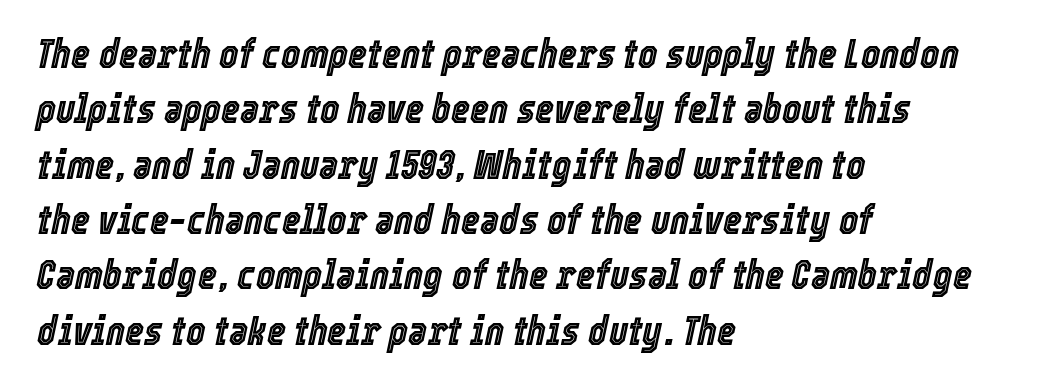
The paragraph shown leans on its left margin. Rule under the text: the space is simply empty. Tall strokes in this sample are angled rather than plumb. No extra tracking has been applied to these lines.
